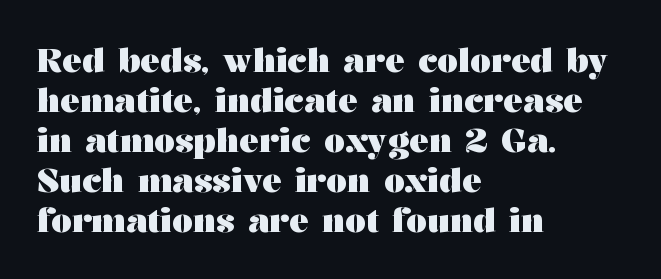
{"serif": "yes", "italic": "no", "bold": "yes", "weight": "heavy", "width": "wide", "stroke_contrast": "medium", "x_height": "medium", "monospaced": "no", "underline": "no", "align": "left", "line_spacing_ratio": 1.21, "letter_spacing": "normal", "letter_spacing_em": 0.0, "glyph_px": 33}
